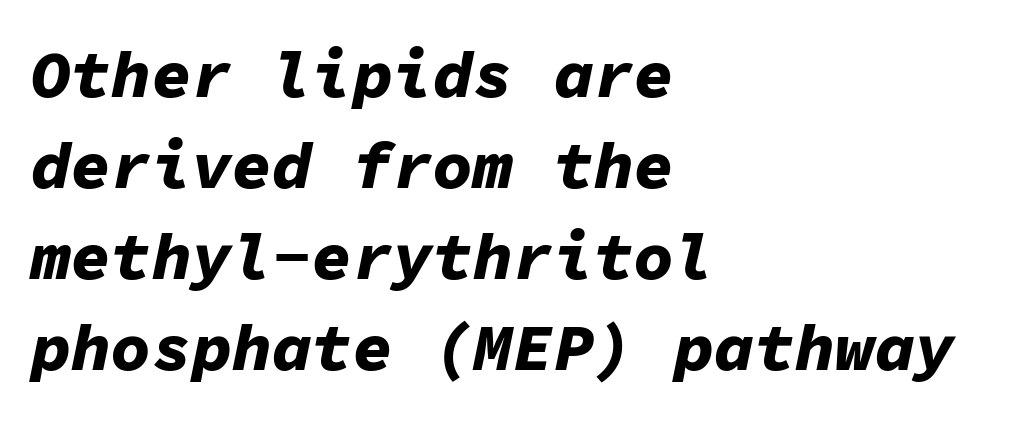
The baseline area is clear. These lines keep a tight, regular rhythm from letter to letter. This sample keeps an unexceptional amount of space between lines. All the whitespace from short lines collects on the right. The text carries the slant typical of an italic or oblique font.
